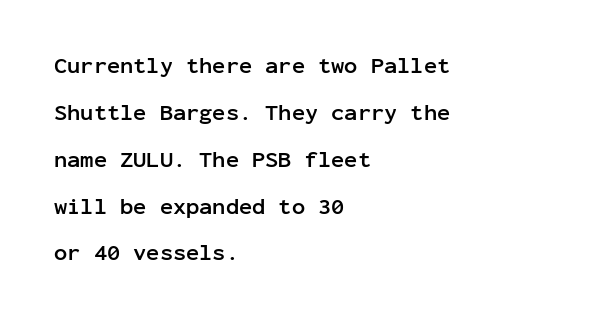
These lines are set flush left with a ragged right edge. One glance says open: line gaps are wider than usual. If you drew a line through each stem, it would be perfectly vertical. Letter spacing: default. Caption: bold face, heavy strokes.
